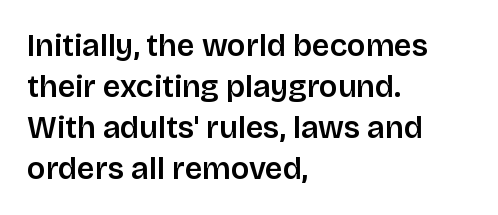
The image shows 31 px semibold sans-serif type, upright; set left-aligned, normal line spacing (1.32x), normal letter spacing, not underlined; low stroke contrast and a large x-height.
